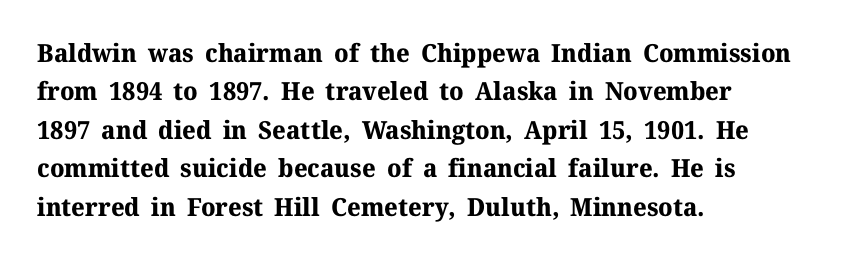
Here the glyphs are tracked normally, forming tight word shapes. Does the weight exceed regular? Yes, all the way to bold. The text block is weighted toward the left margin, trailing off unevenly rightward. Style check: upright. Notice how descenders clear the ascenders below comfortably — that's standard leading. Glance below the letters and you will spot only blank space.
